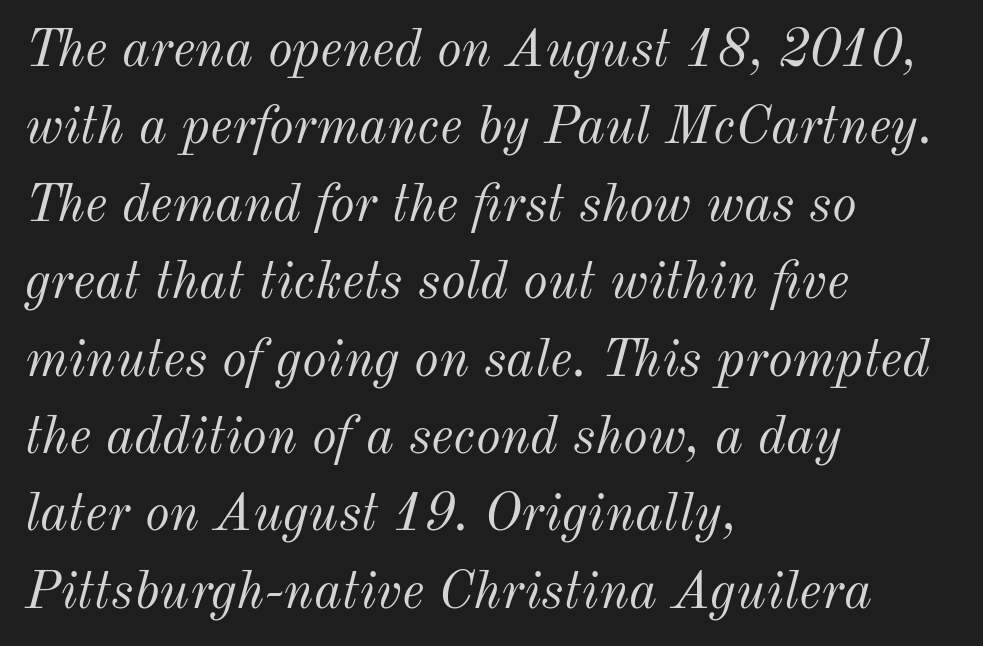
Q: Is the text bold? A: No.
Q: Is the text italic (slanted)? A: Yes, it leans right by about 12 degrees.
Q: Is the text underlined? A: No.
Q: How is the paragraph aligned? A: Left-aligned.
Q: Is the spacing between letters normal or unusually wide? A: Normal.
Q: Is the spacing between lines tight, normal or loose? A: Normal.
Q: Width (condensed, normal, or wide)? A: Normal.
Q: Stroke contrast? A: Medium.
Q: x-height? A: Small.
Q: Monospaced? A: No.
